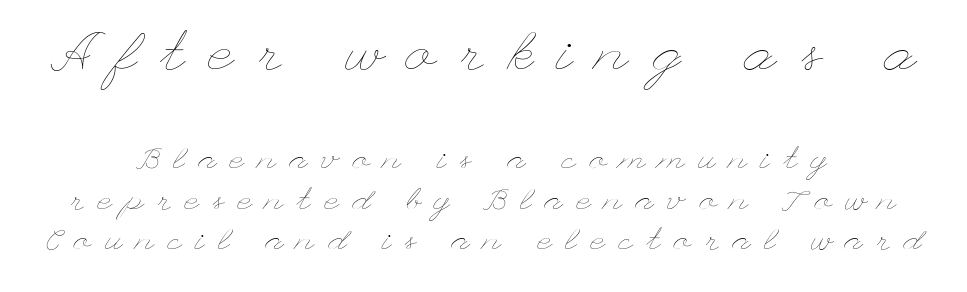
{"bold": "no", "weight": "thin", "width": "wide", "stroke_contrast": "low", "x_height": "small", "underline": "no", "align": "center", "line_spacing": "normal", "line_spacing_ratio": 1.31, "letter_spacing": "wide", "letter_spacing_em": 0.45, "larger_block": "first", "size_ratio": 1.77, "glyph_px": 55}
